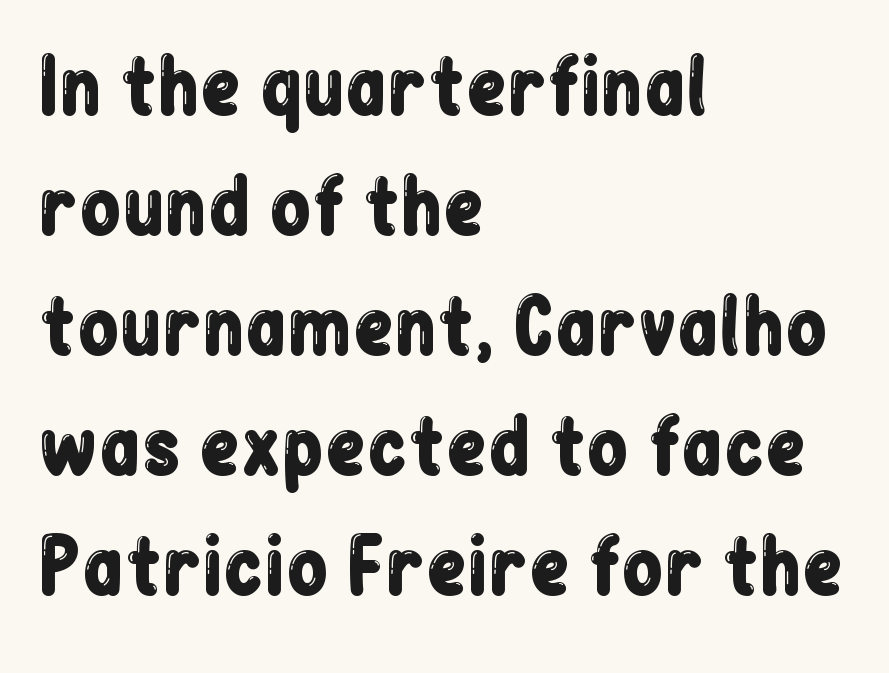
Every row of glyphs begins at an identical x-position on the left. Each letter's strokes conclude bluntly, with no projecting serifs. Ordinary non-slanted type is in use. You could not count columns in this text — the font is proportionally spaced. The strip under each line holds only bare page.
